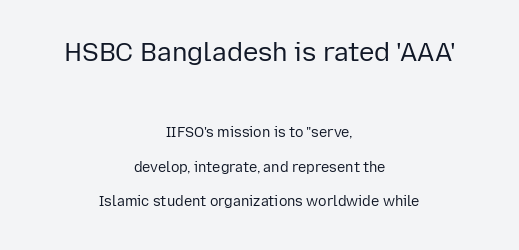
The image shows 26 px text type, upright; set centered, loose line spacing (2.47x), normal letter spacing, not underlined; the first (top) block is 1.86x larger.
